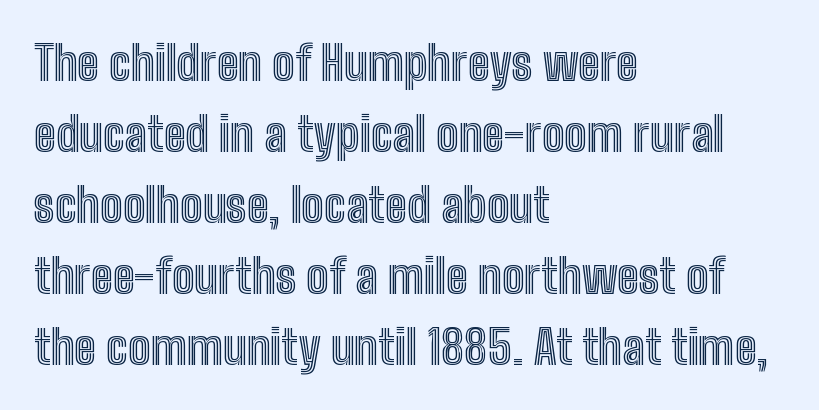
Q: Is the text italic (slanted)? A: No, it is upright.
Q: Is the text underlined? A: No.
Q: How is the paragraph aligned? A: Left-aligned.
Q: Is the spacing between letters normal or unusually wide? A: Normal.
Q: Is the spacing between lines tight, normal or loose? A: Normal.
Q: Width (condensed, normal, or wide)? A: Condensed.
Q: x-height? A: Medium.
Q: Monospaced? A: No.
